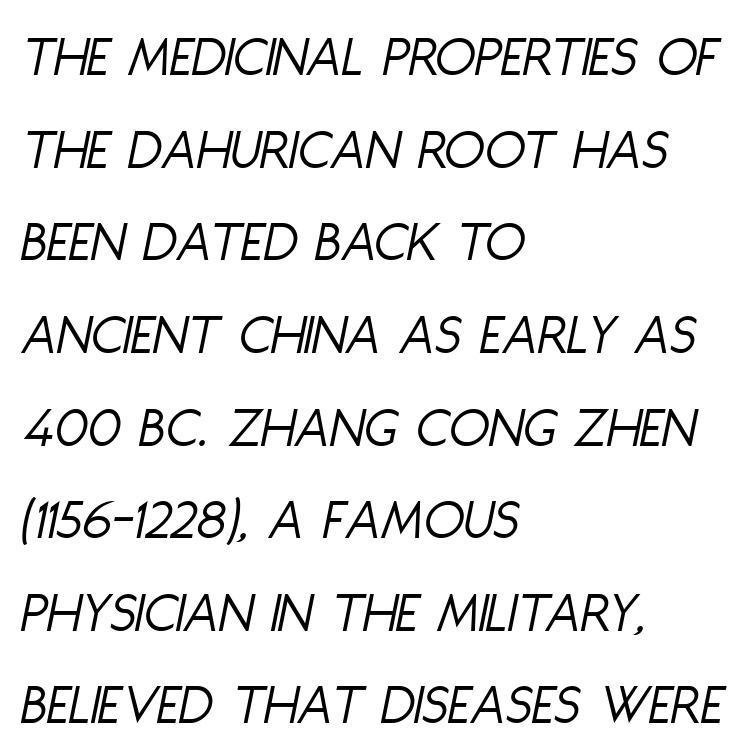
The passage shown stacks its lines at a standard gap. The text block is weighted toward the left margin, trailing off unevenly rightward. Does extra space separate the letters? No, they use regular spacing. A quiet, ordinary-to-light weight characterises the typeface. The letters advance in unequal steps, a hallmark of proportional type.
